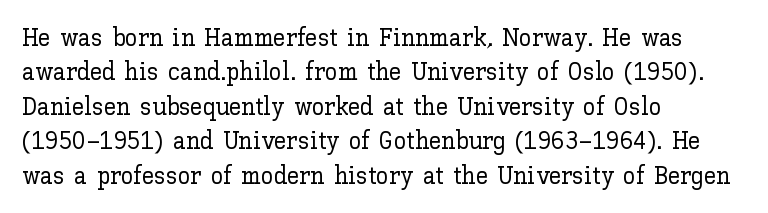
{"italic": "no", "underline": "no", "align": "left", "line_spacing": "normal", "line_spacing_ratio": 1.38, "letter_spacing": "normal", "letter_spacing_em": 0.0, "glyph_px": 25}
